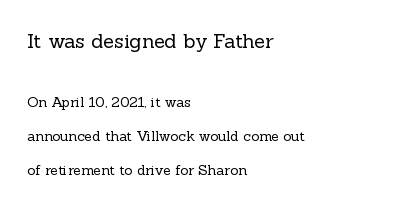
Type without underlining. The passage shown begins with its larger block and ends with its smaller one. You could fit nearly another row in the gap between these rows. If you drew a line through each stem, it would be perfectly vertical.
